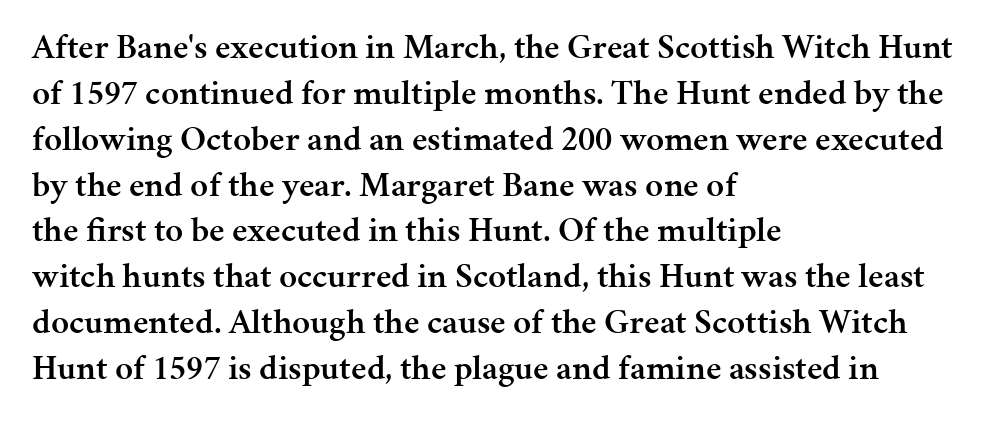
This is the in-between weight designers call semibold or demi. Italic? Not at all — the glyphs are vertical. The zone under the glyphs is completely vacant. A typesetter would call this proportional, since set widths differ per character. The vertical gap from one line to the next is medium.
